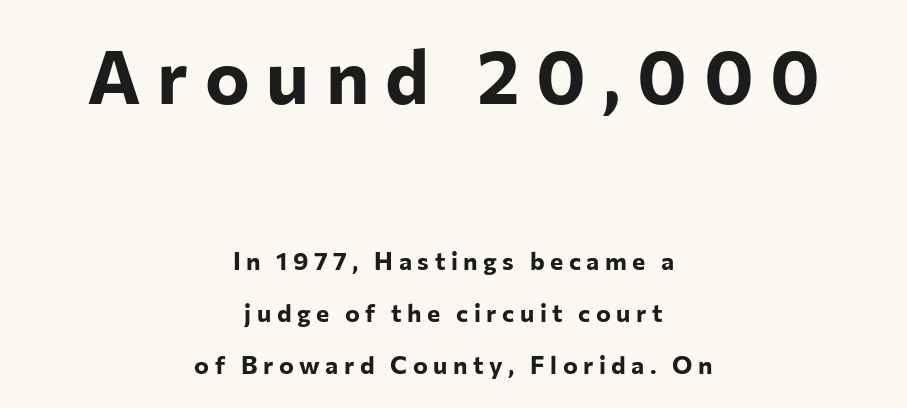
The image shows 75 px bold sans-serif type, upright; set centered, loose line spacing (2.09x), unusually wide letter spacing (+0.22 em), not underlined; the first (top) block is 3.0x larger; low stroke contrast and a medium x-height.
